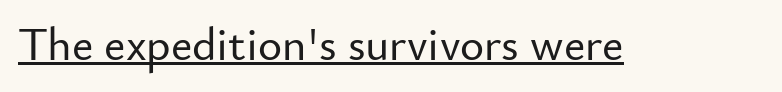
{"serif": "no", "italic": "no", "width": "normal", "stroke_contrast": "low", "x_height": "small", "monospaced": "no", "underline": "yes", "letter_spacing": "normal", "letter_spacing_em": 0.0, "glyph_px": 46}
